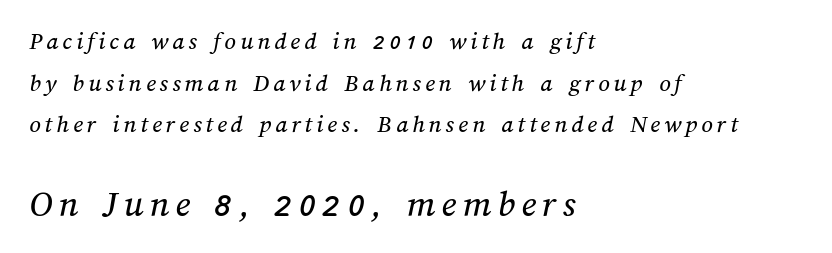
{"width": "normal", "stroke_contrast": "medium", "x_height": "medium", "monospaced": "no", "underline": "no", "align": "left", "line_spacing": "normal", "line_spacing_ratio": 1.67, "larger_block": "second", "size_ratio": 1.52, "glyph_px": 38}
